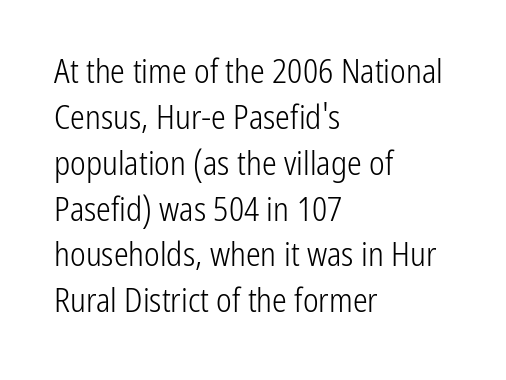
Q: Is the text bold? A: No.
Q: Is the text italic (slanted)? A: No, it is upright.
Q: Is the typeface a serif or a sans-serif typeface? A: Sans-serif.
Q: Is the text underlined? A: No.
Q: How is the paragraph aligned? A: Left-aligned.
Q: Is the spacing between letters normal or unusually wide? A: Normal.
Q: Is the spacing between lines tight, normal or loose? A: Normal.
Q: Width (condensed, normal, or wide)? A: Condensed.
Q: Stroke contrast? A: Low.
Q: x-height? A: Medium.
Q: Monospaced? A: No.
